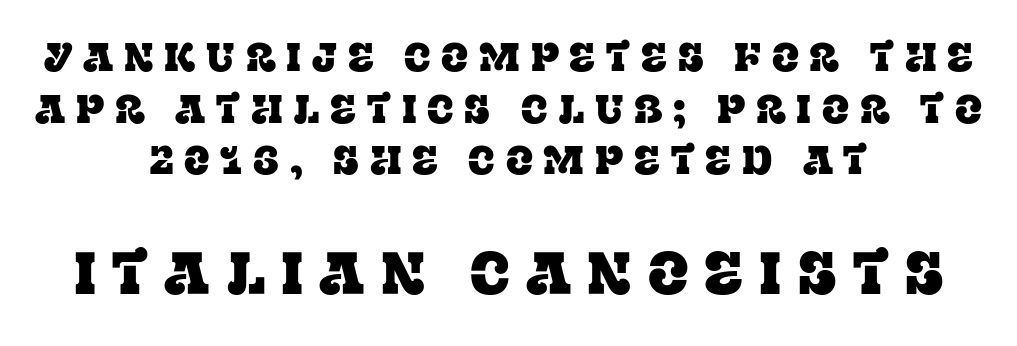
Summary of vertical rhythm: regular, with standard interline spacing. Looks like regular typesetting: each glyph gets only the width it needs. Regarding serifs, this sample has them. The strip under each line holds only bare page.
